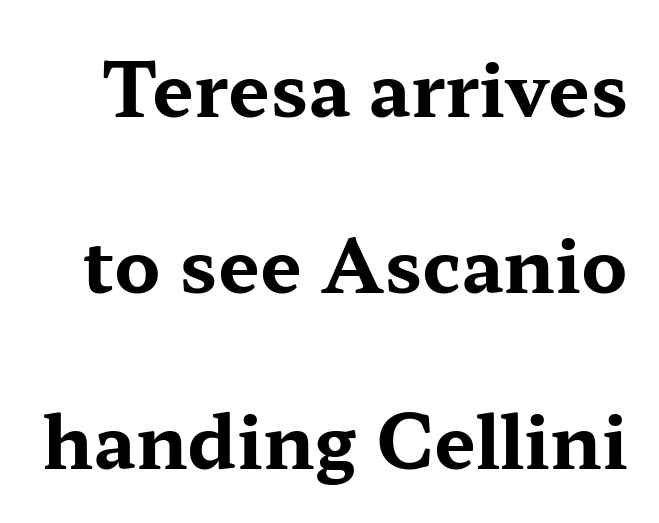
Q: Is the text bold? A: Yes.
Q: Is the text italic (slanted)? A: No, it is upright.
Q: Is the typeface a serif or a sans-serif typeface? A: Serif.
Q: Is the text underlined? A: No.
Q: Is the spacing between letters normal or unusually wide? A: Normal.
Q: Is the spacing between lines tight, normal or loose? A: Loose.
Q: Width (condensed, normal, or wide)? A: Wide.
Q: Stroke contrast? A: Medium.
Q: x-height? A: Medium.
Q: Monospaced? A: No.
